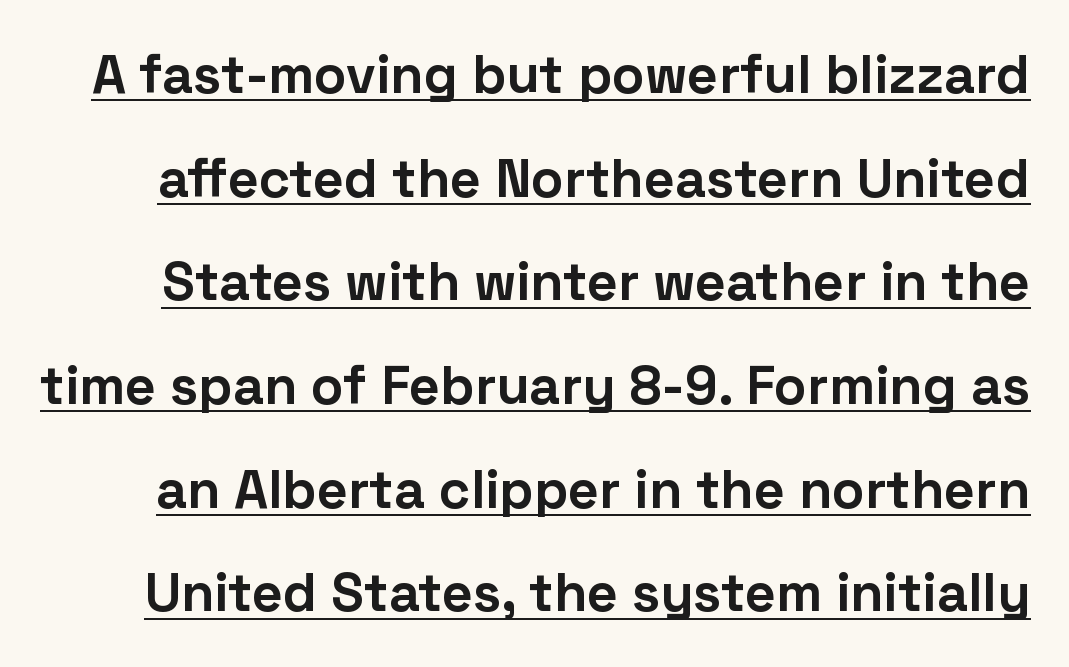
{"serif": "no", "italic": "no", "bold": "yes", "weight": "bold", "width": "normal", "stroke_contrast": "low", "x_height": "medium", "monospaced": "no", "underline": "yes", "line_spacing": "loose", "line_spacing_ratio": 1.92, "letter_spacing": "normal", "letter_spacing_em": 0.0, "glyph_px": 54}
